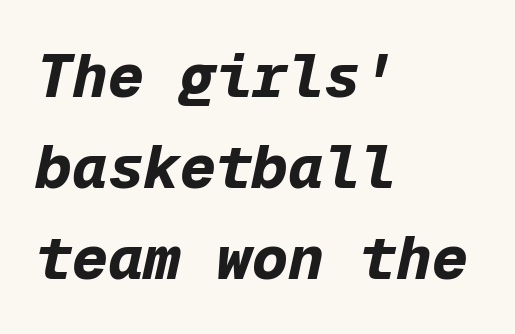
{"italic": "yes", "lean": "right", "slant_degrees": 12, "bold": "yes", "weight": "bold", "width": "normal", "stroke_contrast": "low", "x_height": "medium", "monospaced": "yes", "underline": "no", "align": "left", "line_spacing": "normal", "line_spacing_ratio": 1.52, "letter_spacing": "normal", "letter_spacing_em": 0.0, "glyph_px": 60}
